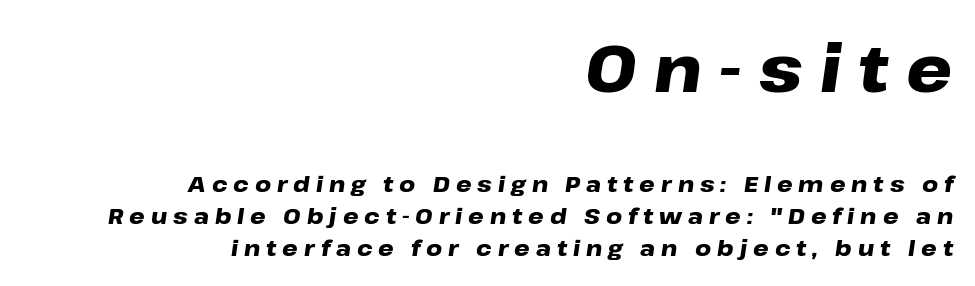
{"italic": "yes", "lean": "right", "slant_degrees": 8, "bold": "yes", "weight": "heavy", "width": "wide", "stroke_contrast": "low", "x_height": "medium", "monospaced": "no", "underline": "no", "align": "right", "line_spacing": "normal", "line_spacing_ratio": 1.45, "letter_spacing": "wide", "letter_spacing_em": 0.27, "larger_block": "first", "size_ratio": 2.95, "glyph_px": 65}
